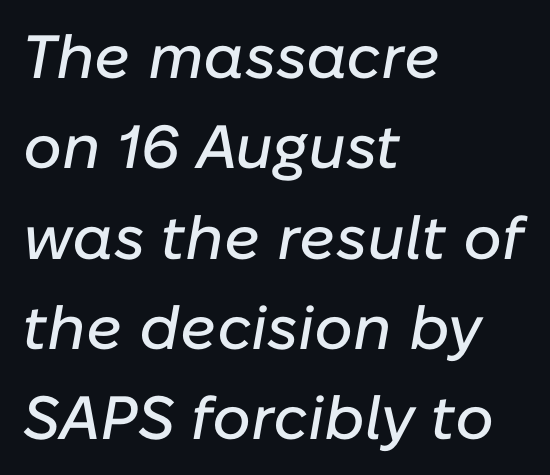
The rendering uses natural spacing where letterforms have individual widths. Every row of glyphs begins at an identical x-position on the left. Letter spacing: default. An italicized treatment has been applied to the whole sample. This sample keeps an unexceptional amount of space between lines.
